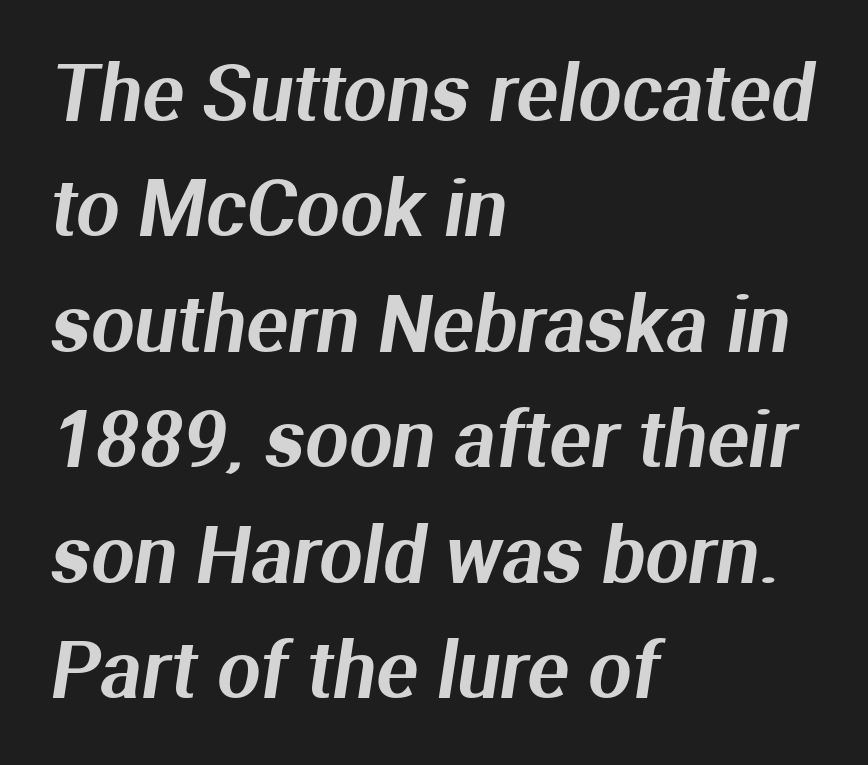
The image shows 77 px sans-serif type; set left-aligned, normal line spacing (1.5x), normal letter spacing, not underlined; medium stroke contrast and a medium x-height.
